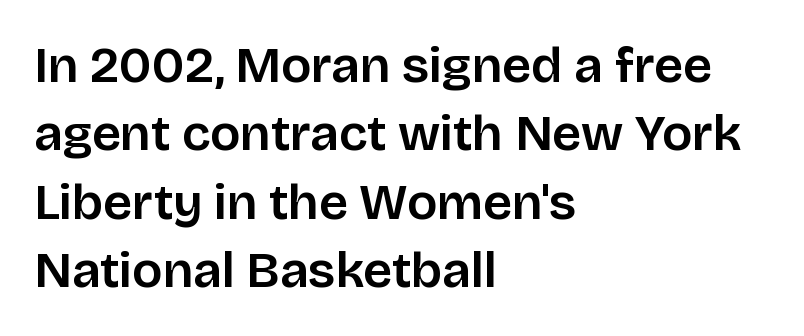
The letterforms sit shoulder to shoulder at normal distance. Each letter keeps its own natural width here, so spacing adapts to shape. The rendering shows plain stroke endings on the letterforms — a sans-serif design. The lines are quadded left.
